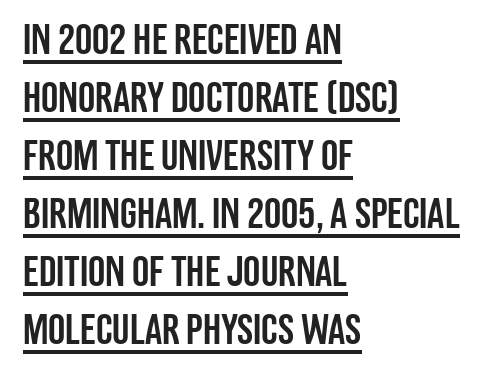
Q: Is the text italic (slanted)? A: No, it is upright.
Q: Is the typeface a serif or a sans-serif typeface? A: Sans-serif.
Q: Is the text underlined? A: Yes.
Q: How is the paragraph aligned? A: Left-aligned.
Q: Is the spacing between letters normal or unusually wide? A: Normal.
Q: Is the spacing between lines tight, normal or loose? A: Normal.
Q: Width (condensed, normal, or wide)? A: Condensed.
Q: Stroke contrast? A: Low.
Q: x-height? A: Large.
Q: Monospaced? A: No.
